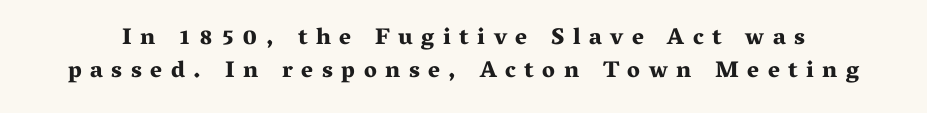
This is roman type, the default non-slanted kind. The line texture is sparse and dotted thanks to wide tracking. Underlining? Definitely not there. Leading: standard. The sample has been set heavy, in full bold.
